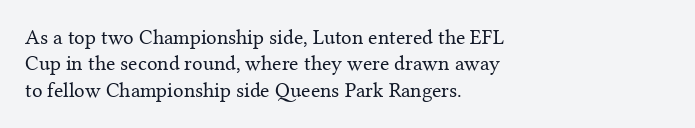
{"italic": "no", "bold": "no", "underline": "no", "align": "left", "line_spacing": "normal", "line_spacing_ratio": 1.26, "letter_spacing": "normal", "letter_spacing_em": 0.0, "glyph_px": 21}
